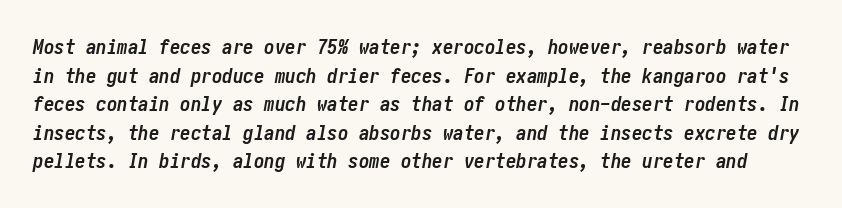
Inter-character spacing is left at the font's built-in metrics. Notice how thick the strokes are: this is what a full bold looks like. Baseline-to-baseline distance is the conventional proportion of letter height. If you drew a line through each stem, it would be angled. Nobody drew a line under any word here.
